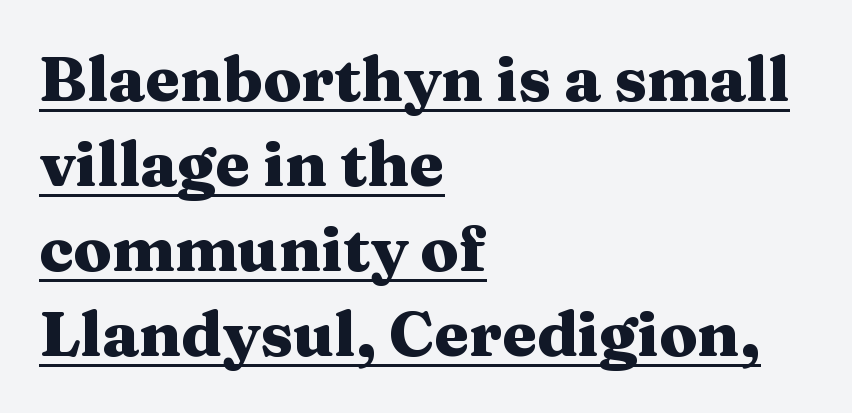
This rendering uses left alignment, leaving the right contour irregular. What kind of face is this? One with serifs. Spacing between characters is what you'd get straight out of the box. Think of a printed novel: that variable character pitch is what you see here. The letters stand upright; this is a roman face.
